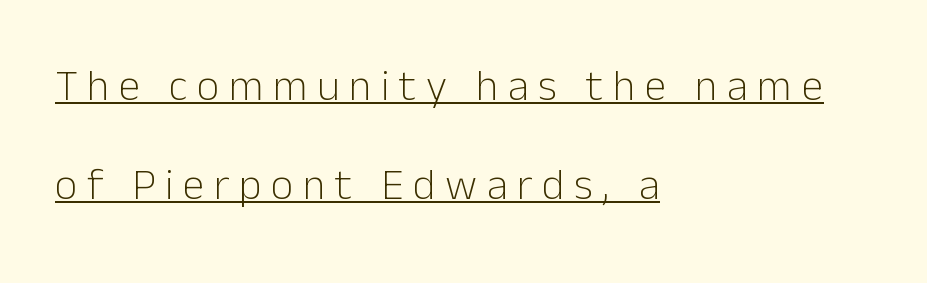
Q: Is the text bold? A: No.
Q: Is the text italic (slanted)? A: No, it is upright.
Q: Is the typeface a serif or a sans-serif typeface? A: Sans-serif.
Q: Is the text underlined? A: Yes.
Q: How is the paragraph aligned? A: Left-aligned.
Q: Is the spacing between letters normal or unusually wide? A: Unusually wide.
Q: Is the spacing between lines tight, normal or loose? A: Loose.
Q: Width (condensed, normal, or wide)? A: Normal.
Q: Stroke contrast? A: Low.
Q: x-height? A: Medium.
Q: Monospaced? A: No.
